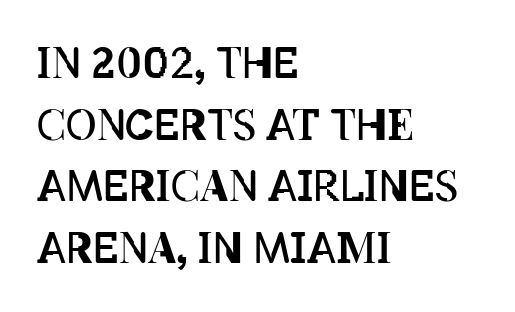
{"italic": "no", "bold": "no", "weight": "regular", "width": "condensed", "stroke_contrast": "low", "x_height": "large", "monospaced": "no", "underline": "no", "align": "left", "line_spacing": "normal", "line_spacing_ratio": 1.47, "letter_spacing": "normal", "letter_spacing_em": 0.0, "glyph_px": 42}
